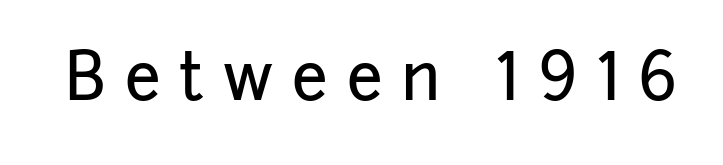
The axis of the letterforms is exactly vertical. This sample has the flowing, uneven cadence of proportional lettering. Unmarked baselines from the first word to the last. The tracking reads as deliberately expanded to a designer's eye.
